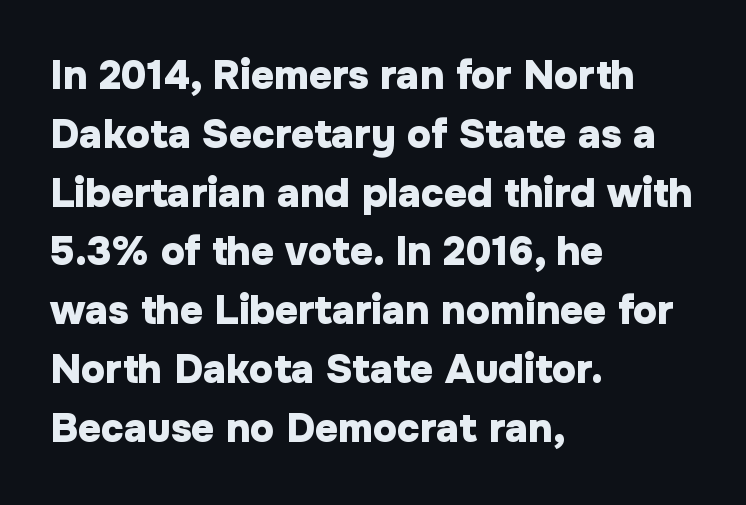
The image shows 40 px heavy sans-serif type, upright; set left-aligned, normal line spacing (1.47x), normal letter spacing, not underlined; low stroke contrast and a medium x-height.
